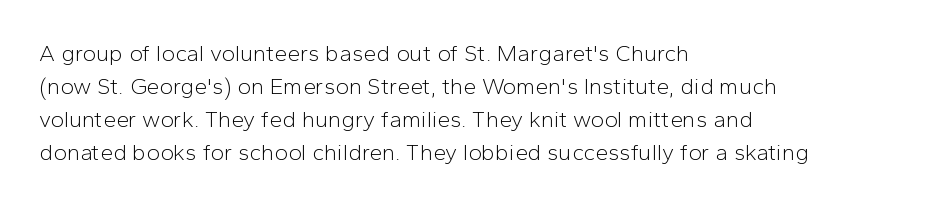
{"italic": "no", "bold": "no", "underline": "no", "align": "left", "line_spacing": "normal", "line_spacing_ratio": 1.44, "letter_spacing": "normal", "letter_spacing_em": 0.0, "glyph_px": 23}
